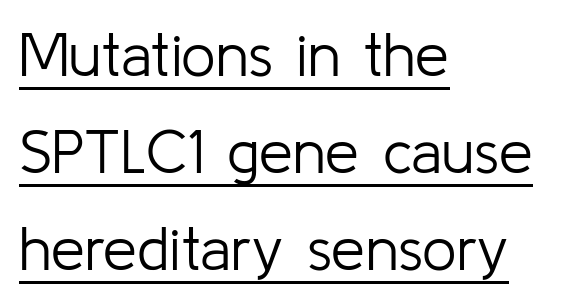
{"serif": "no", "italic": "no", "bold": "no", "weight": "light", "width": "normal", "stroke_contrast": "low", "x_height": "medium", "monospaced": "no", "underline": "yes", "align": "left", "line_spacing": "normal", "line_spacing_ratio": 1.59, "letter_spacing": "normal", "letter_spacing_em": 0.0, "glyph_px": 61}
